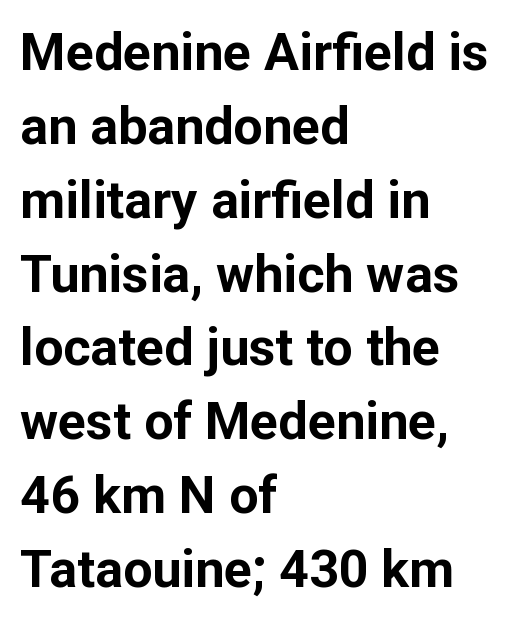
Q: Is the text bold? A: Yes.
Q: Is the text italic (slanted)? A: No, it is upright.
Q: Is the typeface a serif or a sans-serif typeface? A: Sans-serif.
Q: Is the text underlined? A: No.
Q: How is the paragraph aligned? A: Left-aligned.
Q: Is the spacing between letters normal or unusually wide? A: Normal.
Q: Is the spacing between lines tight, normal or loose? A: Normal.
Q: Width (condensed, normal, or wide)? A: Normal.
Q: Stroke contrast? A: Low.
Q: x-height? A: Medium.
Q: Monospaced? A: No.
